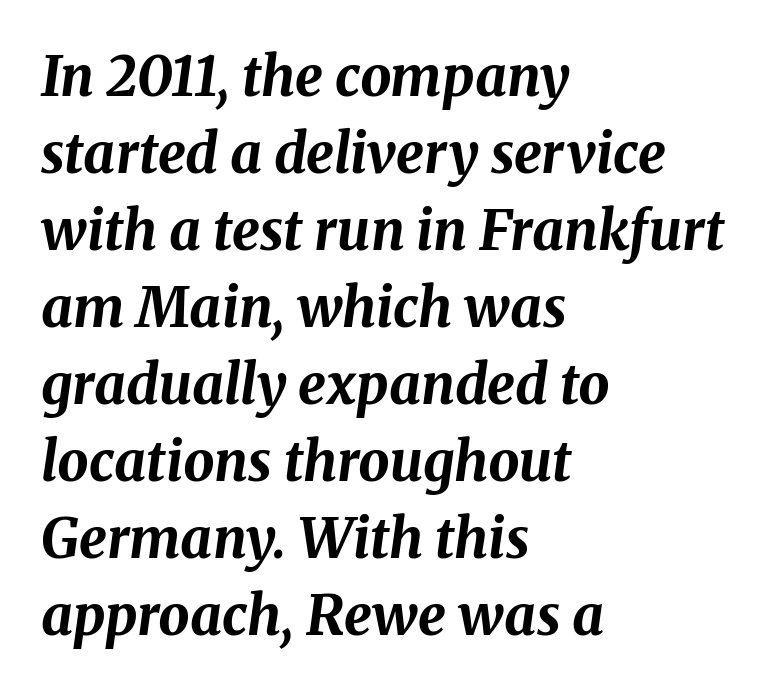
The image shows 55 px bold type, italic (leaning right); set left-aligned, normal line spacing (1.4x), normal letter spacing, not underlined; medium stroke contrast and a medium x-height.
